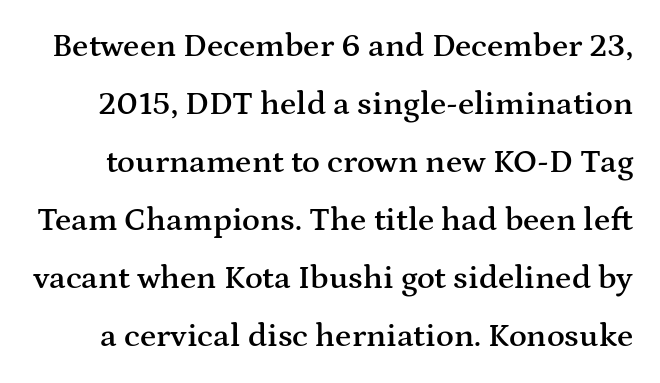
A typesetter would label this face a serif. The strip under each line holds only bare page. What stands out about the letter spacing? Nothing — it is the standard amount. A typesetter would mark this as roman, not italic. This is moderately heavy type, rendered in semibold.
